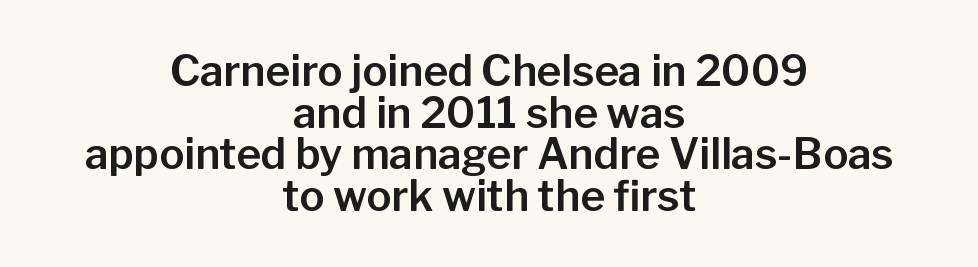
The image shows 42 px sans-serif type, upright; set centered, tight line spacing (0.99x), normal letter spacing, not underlined; low stroke contrast and a medium x-height.
